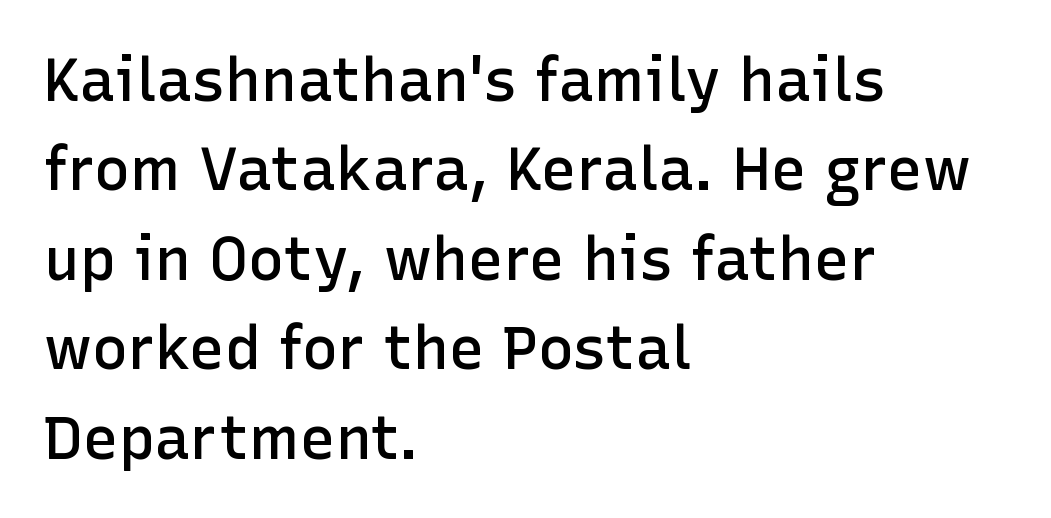
Characters follow at the spacing the type designer built in. The characters look somewhat weighty, a semibold short of true bold. The specimen reads as upright at a glance. Compared with typical paragraphs, the rows here are spaced about the same. The paragraph shown leans on its left margin. Proportional: the letters do not fall into vertical columns.
